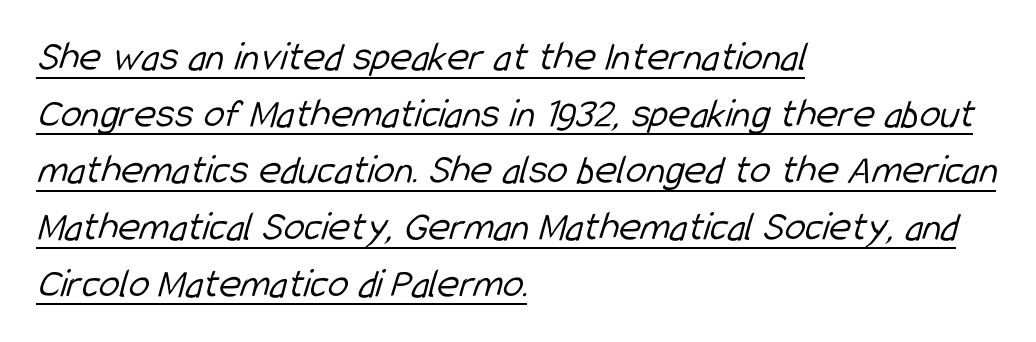
Q: Is the text bold? A: No.
Q: Is the typeface a serif or a sans-serif typeface? A: Sans-serif.
Q: Is the text underlined? A: Yes.
Q: How is the paragraph aligned? A: Left-aligned.
Q: Is the spacing between letters normal or unusually wide? A: Normal.
Q: Is the spacing between lines tight, normal or loose? A: Normal.
Q: Width (condensed, normal, or wide)? A: Condensed.
Q: Stroke contrast? A: Low.
Q: x-height? A: Medium.
Q: Monospaced? A: No.
